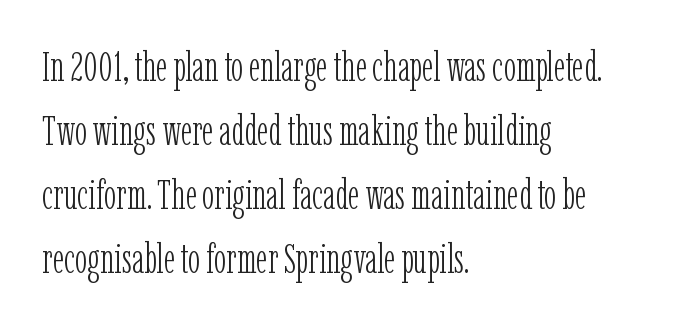
Q: Is the text bold? A: No.
Q: Is the text italic (slanted)? A: No, it is upright.
Q: Is the typeface a serif or a sans-serif typeface? A: Serif.
Q: Is the text underlined? A: No.
Q: How is the paragraph aligned? A: Left-aligned.
Q: Is the spacing between letters normal or unusually wide? A: Normal.
Q: Is the spacing between lines tight, normal or loose? A: Normal.
Q: Width (condensed, normal, or wide)? A: Condensed.
Q: Stroke contrast? A: Low.
Q: x-height? A: Medium.
Q: Monospaced? A: No.
